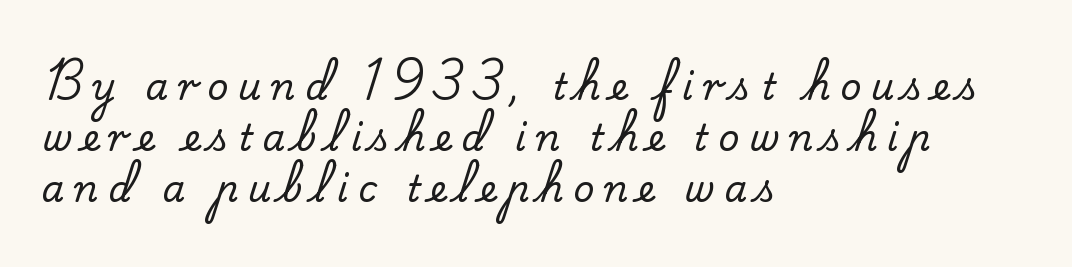
Leftover space on each line is placed entirely after the last word. The passage shown is not underscored anywhere. Typographically, this falls in the serif category. The horizontal fit of the characters is loose and conspicuously gappy. The rendering uses a moderate line-height, typical for paragraphs.
